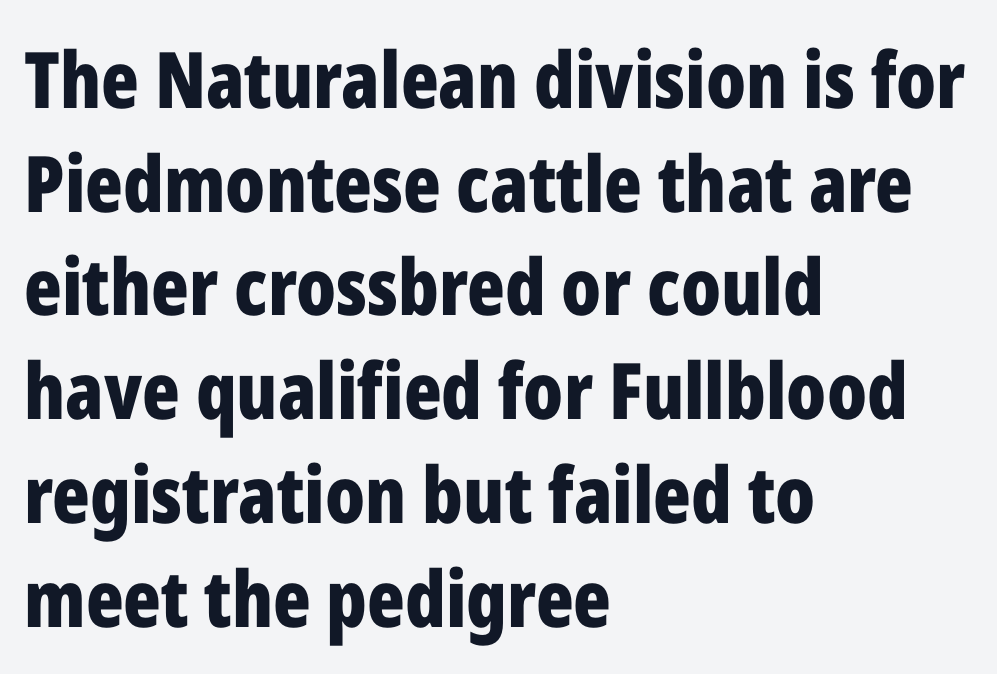
{"serif": "no", "italic": "no", "bold": "yes", "weight": "bold", "width": "condensed", "stroke_contrast": "low", "x_height": "medium", "monospaced": "no", "underline": "no", "align": "left", "line_spacing": "normal", "line_spacing_ratio": 1.33, "letter_spacing": "normal", "letter_spacing_em": 0.0, "glyph_px": 78}
